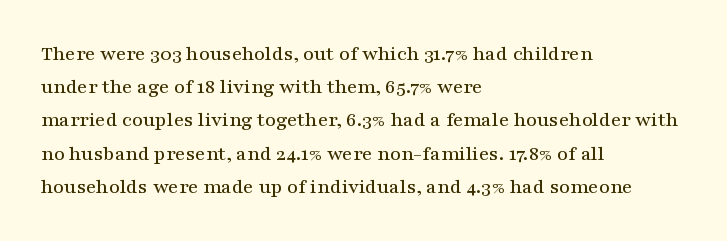
Q: Is the text italic (slanted)? A: No, it is upright.
Q: Is the text underlined? A: No.
Q: How is the paragraph aligned? A: Left-aligned.
Q: Is the spacing between letters normal or unusually wide? A: Normal.
Q: Is the spacing between lines tight, normal or loose? A: Normal.
